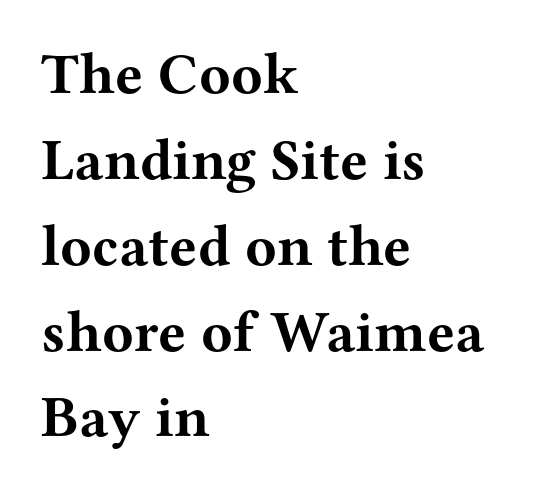
The image shows 58 px bold, wide serif type, upright; set left-aligned, normal line spacing (1.48x), normal letter spacing, not underlined; medium stroke contrast and a medium x-height.
